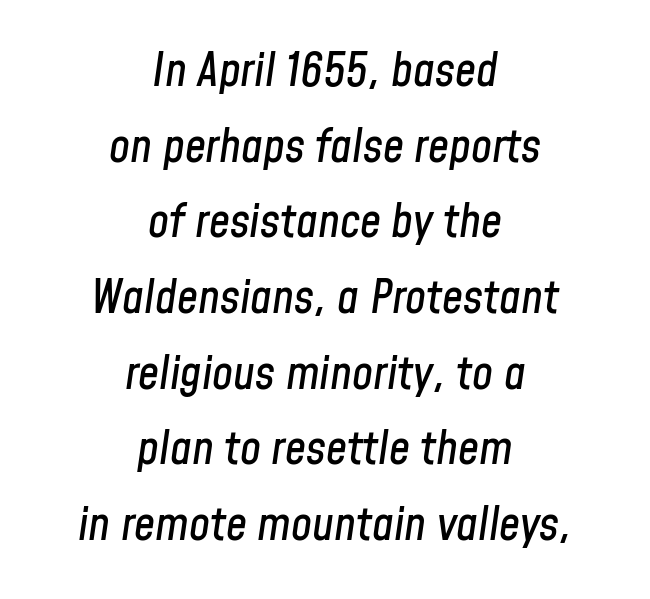
Q: Is the text italic (slanted)? A: Yes, it leans right by about 8 degrees.
Q: Is the text underlined? A: No.
Q: How is the paragraph aligned? A: Centered.
Q: Is the spacing between letters normal or unusually wide? A: Normal.
Q: Is the spacing between lines tight, normal or loose? A: Normal.
Q: Width (condensed, normal, or wide)? A: Condensed.
Q: Stroke contrast? A: Low.
Q: x-height? A: Medium.
Q: Monospaced? A: No.
